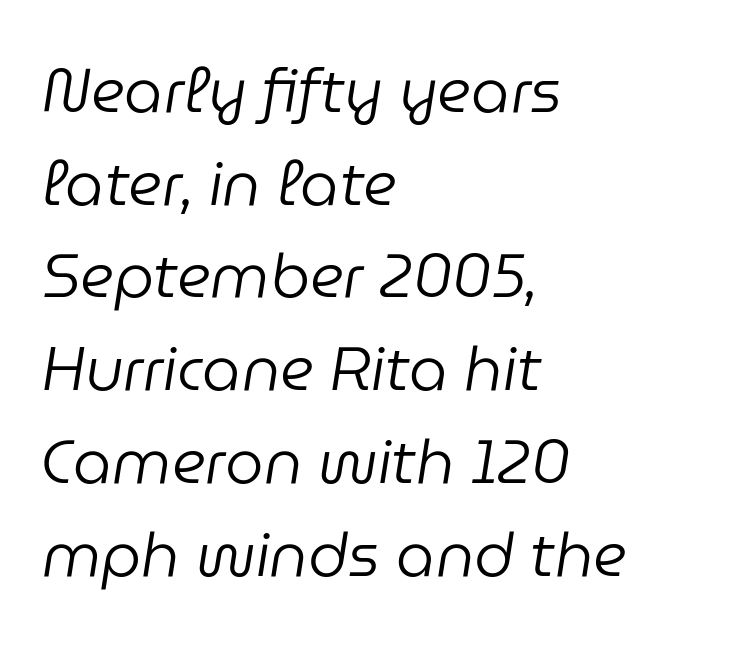
Characters are canted at an angle relative to the baseline's perpendicular. The rag falls on the right side of this text block. The space directly below the letters is spotless. The rendering keeps characters at their native spacing. Stems here are at most as thick as an everyday book face.
